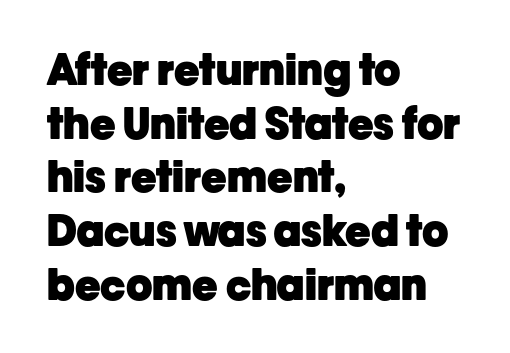
Q: Is the text bold? A: Yes.
Q: Is the text italic (slanted)? A: No, it is upright.
Q: Is the typeface a serif or a sans-serif typeface? A: Sans-serif.
Q: Is the text underlined? A: No.
Q: How is the paragraph aligned? A: Left-aligned.
Q: Is the spacing between letters normal or unusually wide? A: Normal.
Q: Is the spacing between lines tight, normal or loose? A: Normal.
Q: Width (condensed, normal, or wide)? A: Normal.
Q: Stroke contrast? A: Low.
Q: x-height? A: Medium.
Q: Monospaced? A: No.
